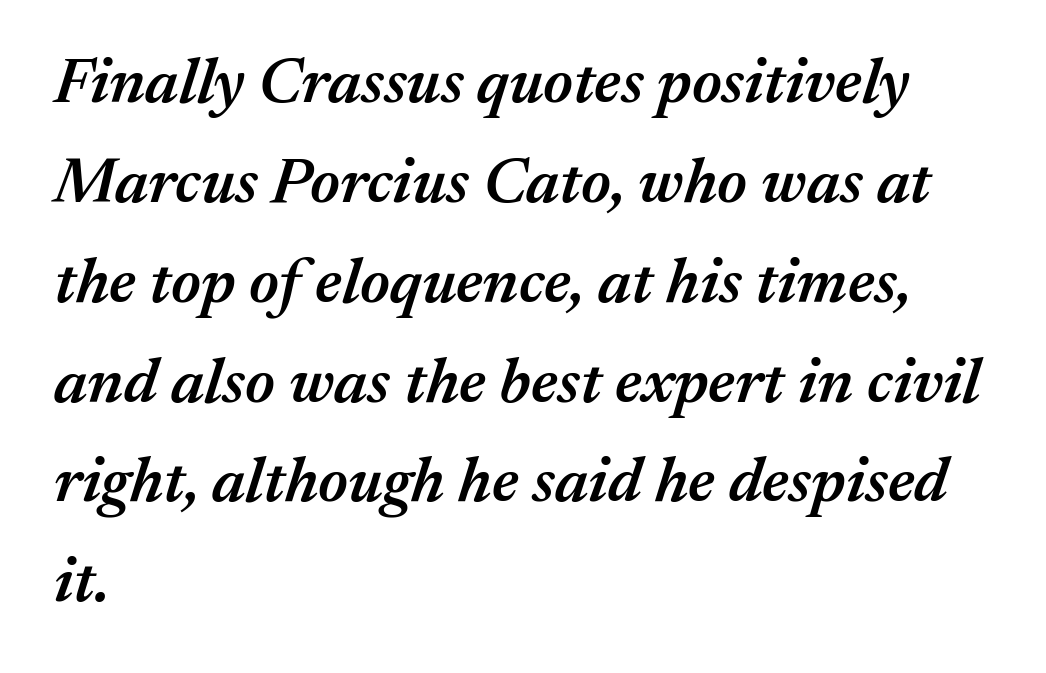
This rendering uses left alignment, leaving the right contour irregular. The axis of the letterforms is tilted away from vertical. Characters follow at the spacing the type designer built in. Regular leading. Compared with an ordinary text face, these strokes are moderately heavier — a semibold. Do the characters align in a grid? No, the font is proportional.
